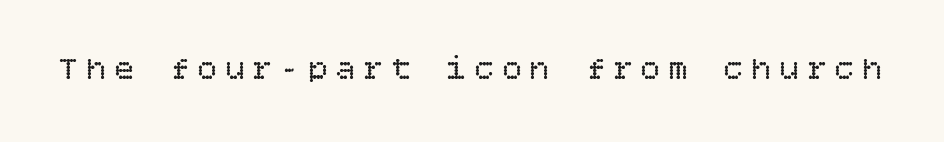
{"italic": "no", "bold": "no", "weight": "regular", "width": "normal", "stroke_contrast": "low", "x_height": "large", "underline": "no", "letter_spacing": "wide", "letter_spacing_em": 0.24, "glyph_px": 33}
